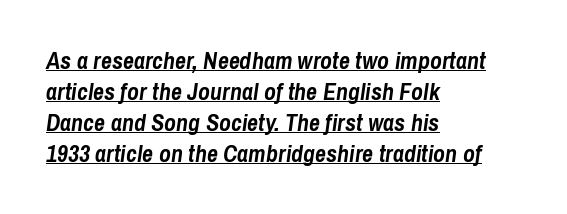
Q: Is the text bold? A: Yes.
Q: Is the text italic (slanted)? A: Yes, it leans right by about 8 degrees.
Q: Is the text underlined? A: Yes.
Q: How is the paragraph aligned? A: Left-aligned.
Q: Is the spacing between letters normal or unusually wide? A: Normal.
Q: Is the spacing between lines tight, normal or loose? A: Normal.
